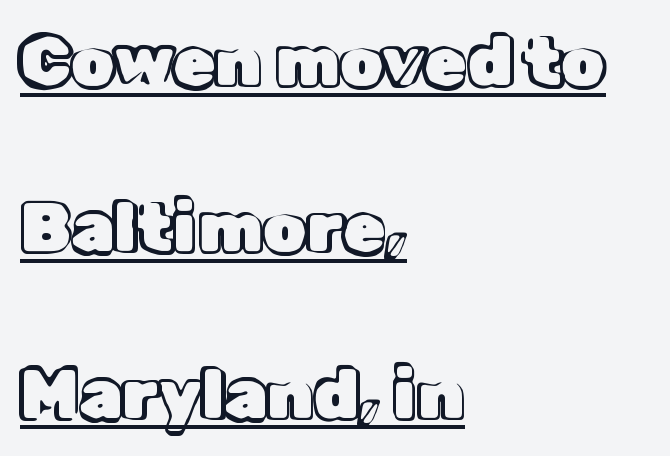
The image shows 69 px text type, upright; set left-aligned, loose line spacing (2.41x), normal letter spacing, underlined; a medium x-height.
